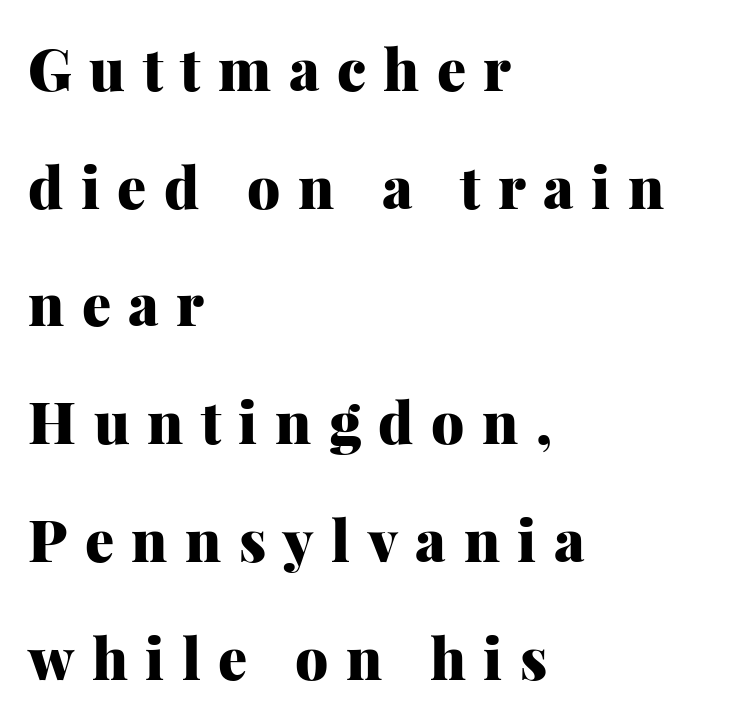
The image shows 58 px heavy serif type, upright; set left-aligned, loose line spacing (2.03x), unusually wide letter spacing (+0.3 em), not underlined; medium stroke contrast and a medium x-height.
